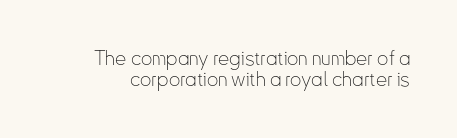
The image shows 20 px text type, upright; set tight line spacing (1.04x), normal letter spacing, not underlined.
